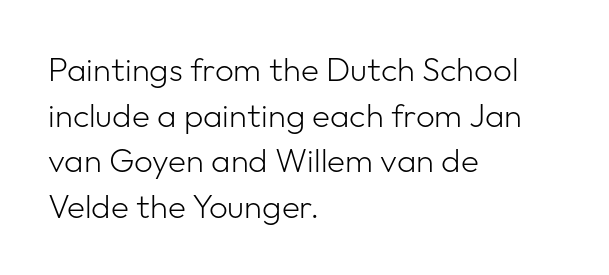
The image shows 33 px light sans-serif type, upright; set left-aligned, normal line spacing (1.38x), normal letter spacing, not underlined; low stroke contrast and a medium x-height.
